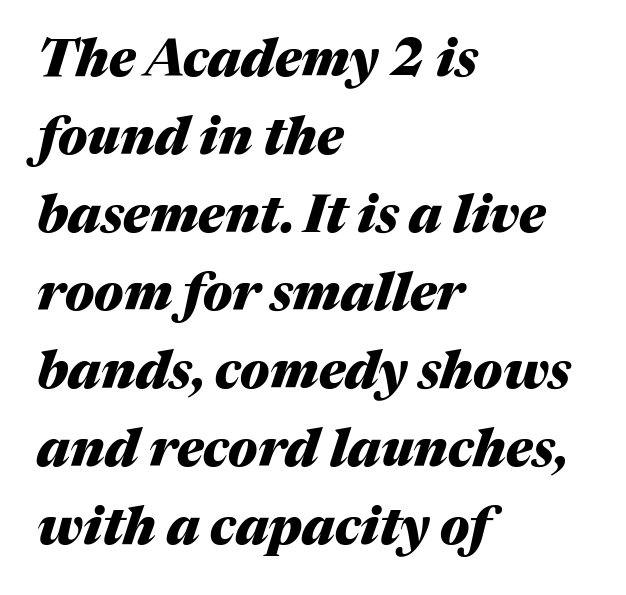
{"italic": "yes", "lean": "right", "slant_degrees": 17, "bold": "yes", "weight": "heavy", "width": "normal", "stroke_contrast": "medium", "x_height": "medium", "monospaced": "no", "underline": "no", "align": "left", "line_spacing": "normal", "line_spacing_ratio": 1.5, "letter_spacing": "normal", "letter_spacing_em": 0.0, "glyph_px": 52}
